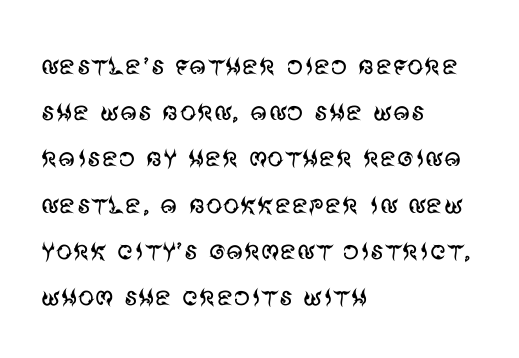
Q: Is the text bold? A: No.
Q: Is the text italic (slanted)? A: No, it is upright.
Q: Is the typeface a serif or a sans-serif typeface? A: Sans-serif.
Q: Is the text underlined? A: No.
Q: How is the paragraph aligned? A: Left-aligned.
Q: Is the spacing between letters normal or unusually wide? A: Normal.
Q: Is the spacing between lines tight, normal or loose? A: Normal.
Q: Width (condensed, normal, or wide)? A: Normal.
Q: Stroke contrast? A: Medium.
Q: x-height? A: Large.
Q: Monospaced? A: No.
